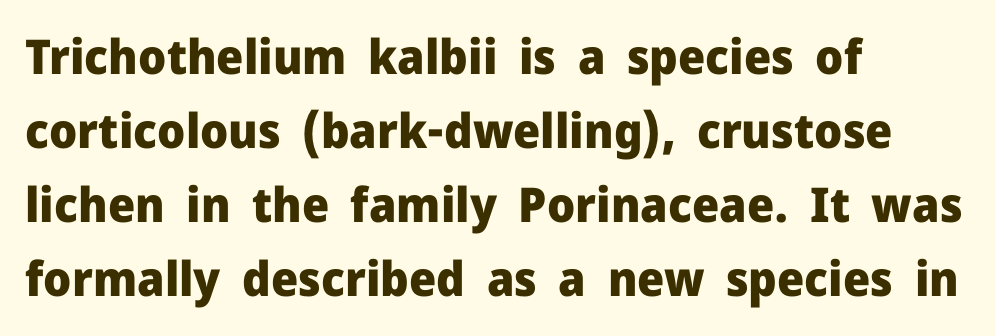
{"serif": "no", "italic": "no", "bold": "yes", "weight": "heavy", "width": "normal", "stroke_contrast": "low", "x_height": "medium", "monospaced": "no", "underline": "no", "align": "left", "line_spacing": "normal", "line_spacing_ratio": 1.54, "letter_spacing": "normal", "letter_spacing_em": 0.0, "glyph_px": 48}
